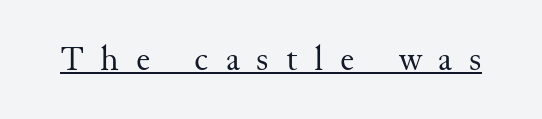
Small tapered or slab feet sit at the stroke ends, so this counts as serif. Posture: vertical. These lines are rendered in a variable-pitch font. Characters follow at a spacing far wider than the type designer built in. These glyphs show unthickened strokes, regular width or finer.
